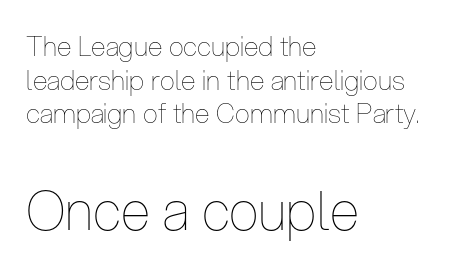
{"italic": "no", "bold": "no", "weight": "thin", "width": "condensed", "stroke_contrast": "low", "x_height": "medium", "monospaced": "no", "underline": "no", "align": "left", "line_spacing": "normal", "line_spacing_ratio": 1.25, "letter_spacing": "normal", "letter_spacing_em": 0.0, "larger_block": "second", "size_ratio": 2.0, "glyph_px": 54}
